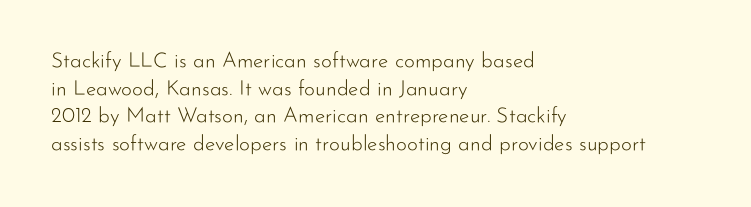
Teacher's note: observe the even left margin — that is flush-left alignment. The line texture is even and compact thanks to regular tracking. The lettering stays uniformly vertical, giving the passage a roman look. The baseline area is clear.
